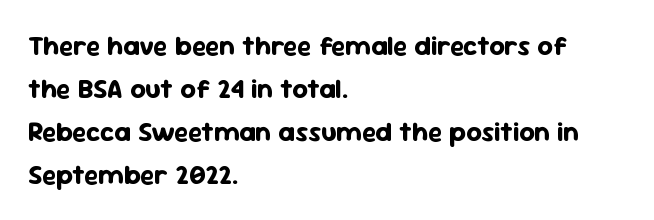
{"italic": "no", "bold": "yes", "underline": "no", "align": "left", "line_spacing": "normal", "line_spacing_ratio": 1.59, "letter_spacing": "normal", "letter_spacing_em": 0.0, "glyph_px": 27}
